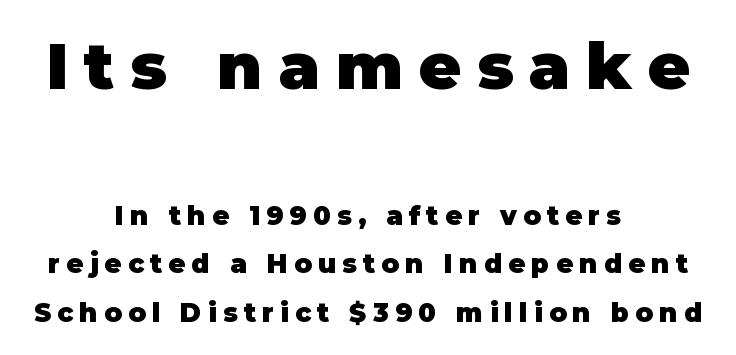
{"serif": "no", "italic": "no", "bold": "yes", "weight": "heavy", "width": "normal", "stroke_contrast": "low", "x_height": "large", "monospaced": "no", "underline": "no", "align": "center", "line_spacing_ratio": 1.86, "letter_spacing": "wide", "letter_spacing_em": 0.24, "larger_block": "first", "size_ratio": 2.5, "glyph_px": 65}
